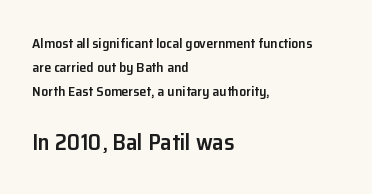
{"italic": "no", "bold": "semi", "underline": "no", "align": "left", "line_spacing_ratio": 1.73, "letter_spacing": "normal", "letter_spacing_em": 0.0, "larger_block": "second", "size_ratio": 1.64, "glyph_px": 23}
